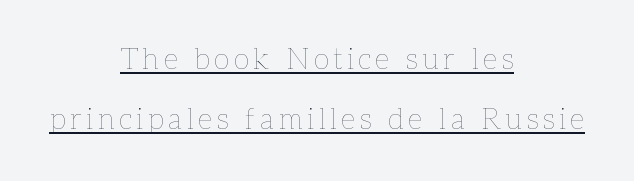
The image shows 29 px thin type, upright; set centered, loose line spacing (2.08x), underlined; low stroke contrast and a medium x-height.
